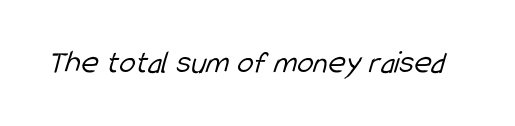
The image shows 33 px light, condensed sans-serif type; set normal letter spacing, not underlined; low stroke contrast and a medium x-height.
